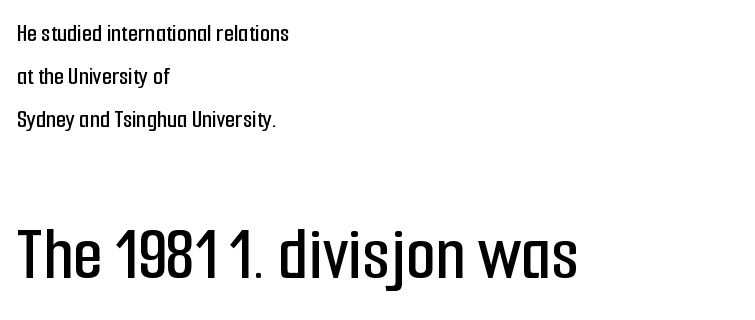
The designer went with a sans here, leaving each stem footless. Caption: multi-line text, flush left, ragged right. Unlike italic type, these characters show no tilt at all. Honestly, there is no underline to notice here at all. Quick note: interline space is typical.
